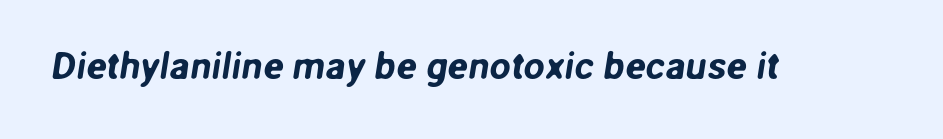
{"serif": "no", "width": "normal", "stroke_contrast": "low", "x_height": "medium", "monospaced": "no", "underline": "no", "letter_spacing": "normal", "letter_spacing_em": 0.0, "glyph_px": 38}
